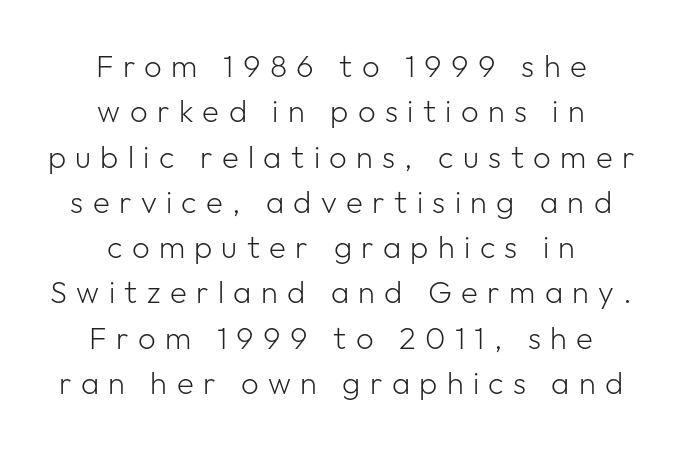
Upright lettering throughout. Horizontal alignment here is central, giving a formal, balanced look. No chunkiness to these letters — they're not bold. The space beneath each line is pristine and unruled. The leading is moderate, giving the passage an even texture.
